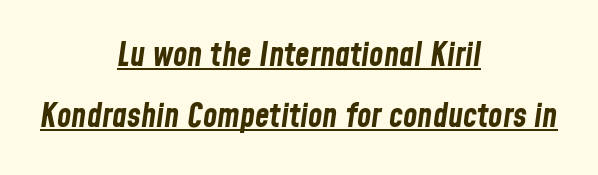
The passage shown has conventional tracking throughout. Spacing verdict: proportional, widths tailored to each character. Compared with undecorated copy, this sample adds a rule below the words. Where is the straight margin? There isn't one; the lines are centered.
